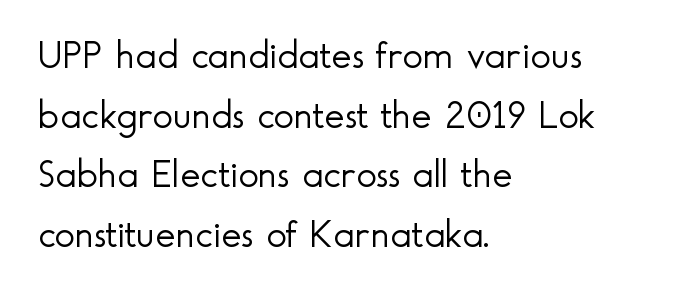
Q: Is the text bold? A: No.
Q: Is the text italic (slanted)? A: No, it is upright.
Q: Is the typeface a serif or a sans-serif typeface? A: Sans-serif.
Q: Is the text underlined? A: No.
Q: How is the paragraph aligned? A: Left-aligned.
Q: Is the spacing between letters normal or unusually wide? A: Normal.
Q: Is the spacing between lines tight, normal or loose? A: Normal.
Q: Width (condensed, normal, or wide)? A: Normal.
Q: x-height? A: Small.
Q: Monospaced? A: No.
